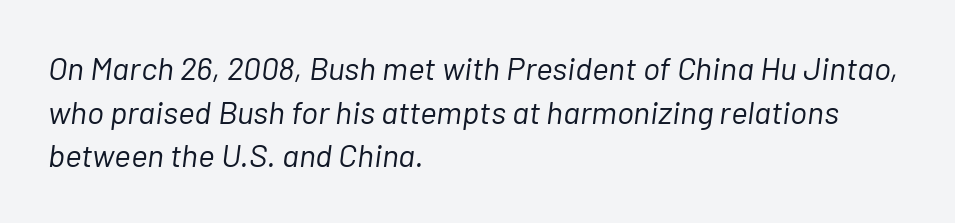
The passage shown is typed in a proportional face where columns would drift. Between one letter and the next there's only the usual sliver of space. Line spacing here is normal. The text block is weighted toward the left margin, trailing off unevenly rightward.
